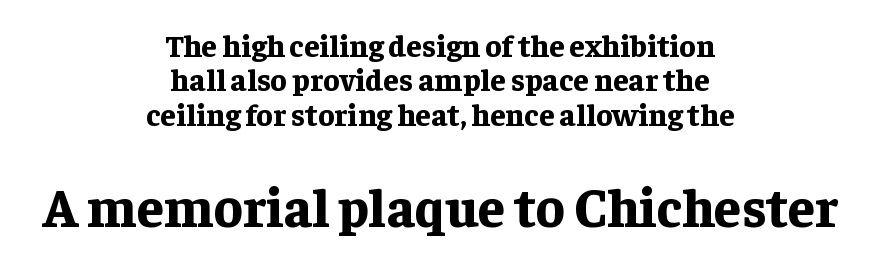
{"serif": "yes", "italic": "no", "bold": "yes", "weight": "bold", "width": "normal", "stroke_contrast": "low", "x_height": "medium", "monospaced": "no", "underline": "no", "align": "center", "line_spacing": "tight", "line_spacing_ratio": 1.11, "letter_spacing": "normal", "letter_spacing_em": 0.0, "larger_block": "second", "size_ratio": 1.74, "glyph_px": 54}
